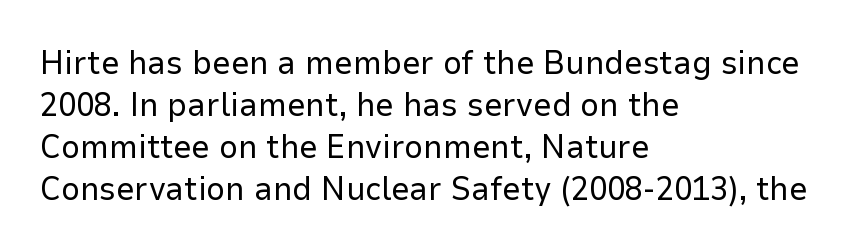
The image shows 33 px regular-weight sans-serif type, upright; set left-aligned, normal line spacing (1.27x), normal letter spacing, not underlined; low stroke contrast and a medium x-height.
